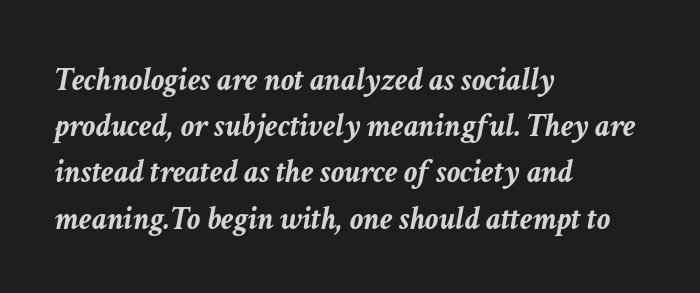
{"italic": "yes", "lean": "right", "slant_degrees": 11, "bold": "yes", "weight": "semibold", "width": "normal", "stroke_contrast": "low", "x_height": "medium", "monospaced": "no", "underline": "no", "align": "left", "line_spacing": "normal", "line_spacing_ratio": 1.4, "letter_spacing": "normal", "letter_spacing_em": 0.0, "glyph_px": 33}
